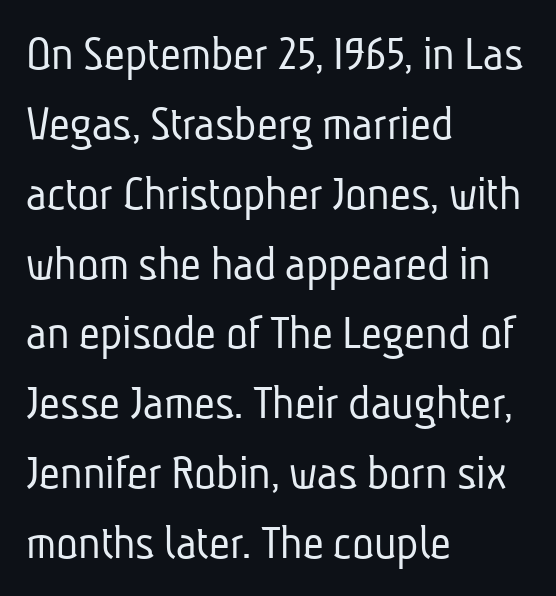
Q: Is the text bold? A: No.
Q: Is the typeface a serif or a sans-serif typeface? A: Sans-serif.
Q: Is the text underlined? A: No.
Q: How is the paragraph aligned? A: Left-aligned.
Q: Is the spacing between letters normal or unusually wide? A: Normal.
Q: Is the spacing between lines tight, normal or loose? A: Normal.
Q: Width (condensed, normal, or wide)? A: Condensed.
Q: Stroke contrast? A: Low.
Q: x-height? A: Medium.
Q: Monospaced? A: No.
